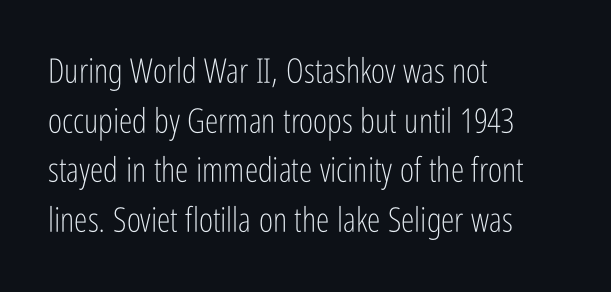
Left-aligned paragraph, ragged on the right. The cut favours lightness, reaching ordinary text weight at its darkest. Is this a sans? Yes — the strokes have no serifs. Posture: straight, roman, zero tilt. If you measured baseline to baseline, you'd find a middling distance. The baseline area is clear.
